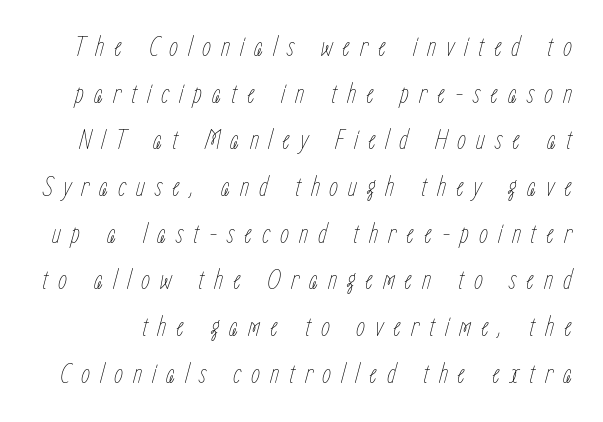
Q: Is the text bold? A: No.
Q: Is the text italic (slanted)? A: Yes, it leans right by about 15 degrees.
Q: Is the text underlined? A: No.
Q: Is the spacing between letters normal or unusually wide? A: Unusually wide.
Q: Is the spacing between lines tight, normal or loose? A: Normal.
Q: Width (condensed, normal, or wide)? A: Condensed.
Q: Stroke contrast? A: Low.
Q: x-height? A: Medium.
Q: Monospaced? A: No.
